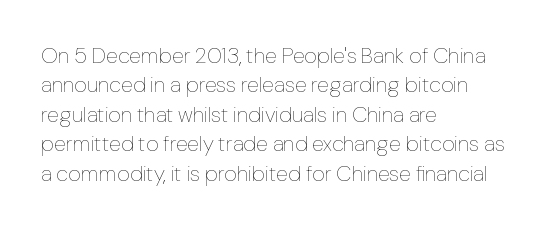
{"italic": "no", "bold": "no", "underline": "no", "align": "left", "line_spacing": "normal", "line_spacing_ratio": 1.34, "letter_spacing": "normal", "letter_spacing_em": 0.0, "glyph_px": 22}
